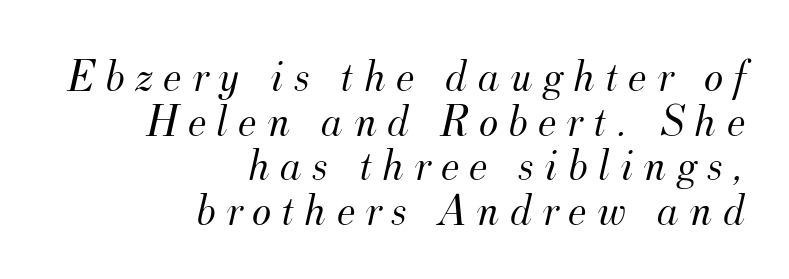
Q: Is the text bold? A: No.
Q: Is the text italic (slanted)? A: Yes, it leans right by about 12 degrees.
Q: Is the typeface a serif or a sans-serif typeface? A: Serif.
Q: Is the text underlined? A: No.
Q: How is the paragraph aligned? A: Right-aligned.
Q: Is the spacing between letters normal or unusually wide? A: Unusually wide.
Q: Is the spacing between lines tight, normal or loose? A: Tight.
Q: Width (condensed, normal, or wide)? A: Normal.
Q: Stroke contrast? A: Medium.
Q: x-height? A: Small.
Q: Monospaced? A: No.
